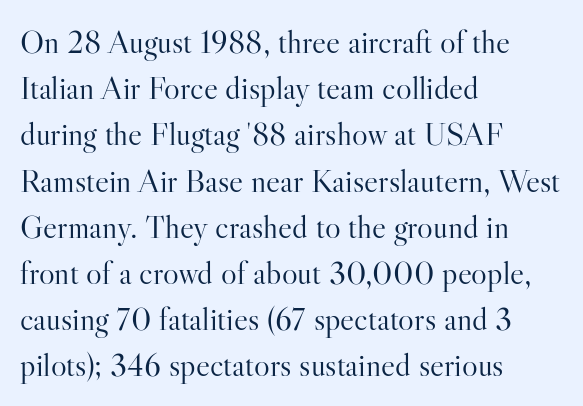
The baseline area is clear. Notice how the passage keeps a crisp vertical edge on the left only. Posture: upright roman. Character widths vary here, with narrow letters taking less room than wide ones. Stroke terminals: seriffed.
